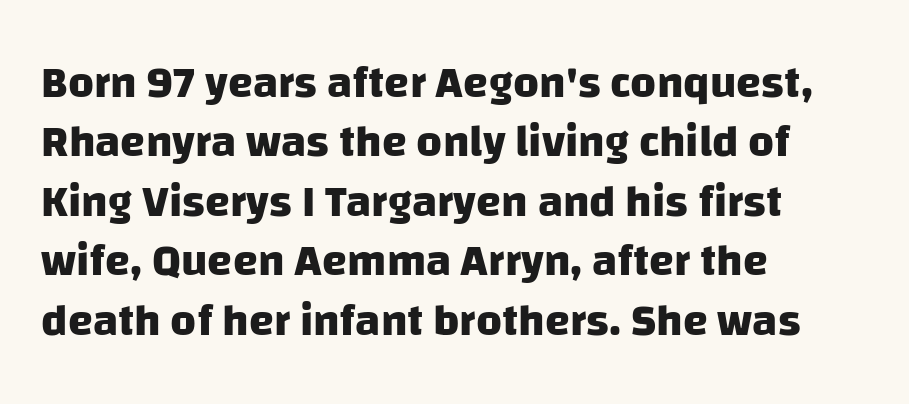
Q: Is the text bold? A: Yes.
Q: Is the typeface a serif or a sans-serif typeface? A: Sans-serif.
Q: Is the text underlined? A: No.
Q: How is the paragraph aligned? A: Left-aligned.
Q: Is the spacing between letters normal or unusually wide? A: Normal.
Q: Is the spacing between lines tight, normal or loose? A: Normal.
Q: Width (condensed, normal, or wide)? A: Normal.
Q: Stroke contrast? A: Low.
Q: x-height? A: Large.
Q: Monospaced? A: No.
